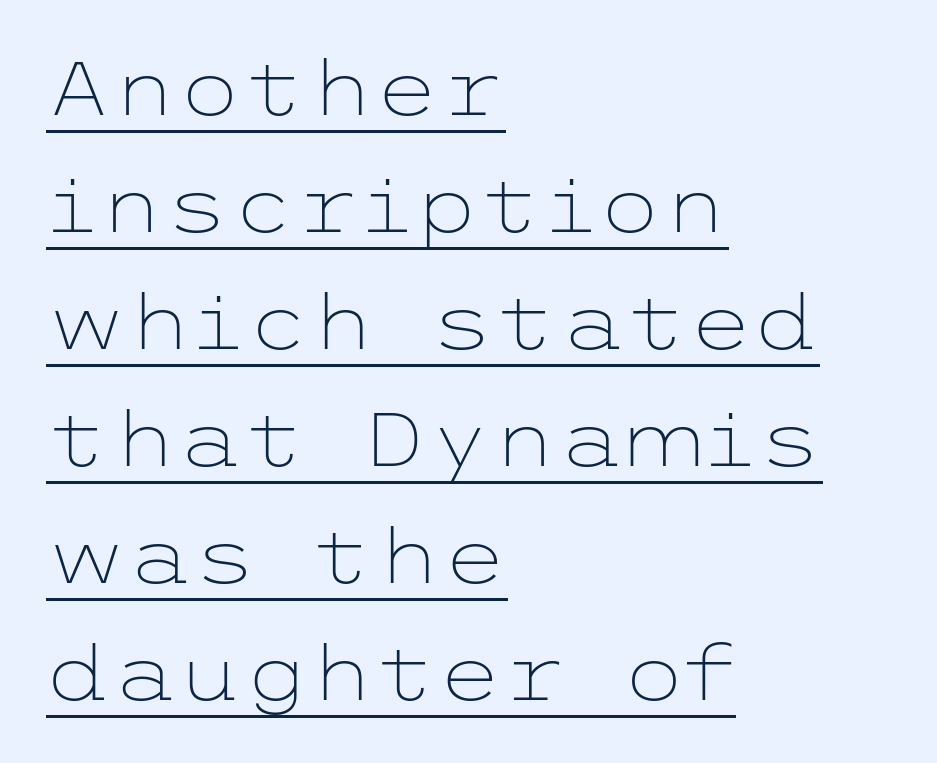
Q: Is the text bold? A: No.
Q: Is the text italic (slanted)? A: No, it is upright.
Q: Is the typeface a serif or a sans-serif typeface? A: Sans-serif.
Q: Is the text underlined? A: Yes.
Q: How is the paragraph aligned? A: Left-aligned.
Q: Is the spacing between letters normal or unusually wide? A: Normal.
Q: Is the spacing between lines tight, normal or loose? A: Normal.
Q: Width (condensed, normal, or wide)? A: Wide.
Q: Stroke contrast? A: Low.
Q: x-height? A: Medium.
